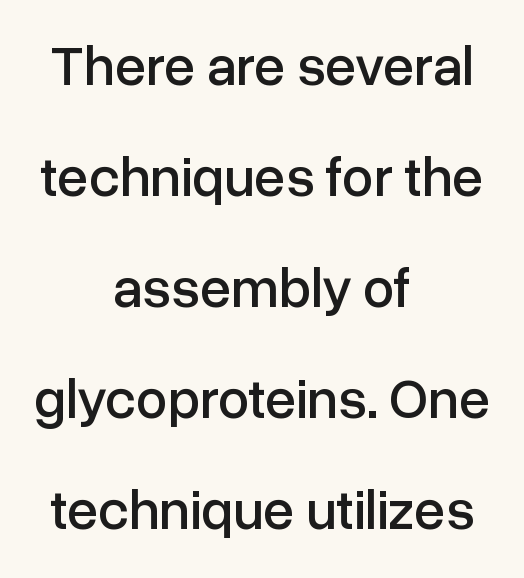
{"serif": "no", "italic": "no", "width": "normal", "stroke_contrast": "low", "x_height": "medium", "monospaced": "no", "underline": "no", "align": "center", "line_spacing": "loose", "line_spacing_ratio": 1.98, "letter_spacing": "normal", "letter_spacing_em": 0.0, "glyph_px": 56}
